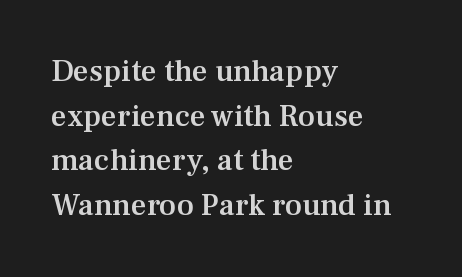
The image shows 31 px semibold serif type, upright; set left-aligned, normal line spacing (1.44x), normal letter spacing, not underlined; medium stroke contrast and a medium x-height.
